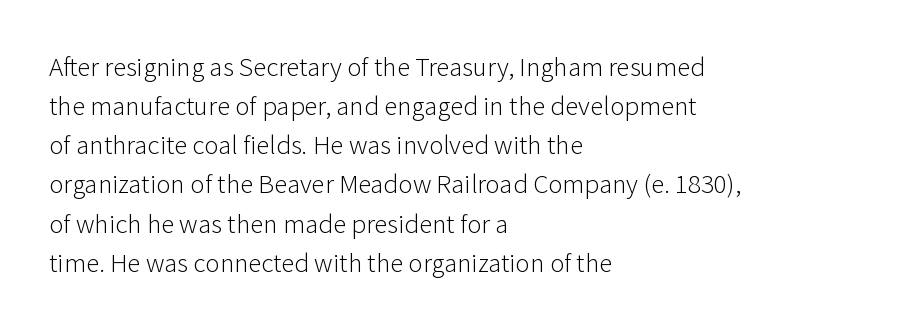
Q: Is the text bold? A: No.
Q: Is the text italic (slanted)? A: No, it is upright.
Q: Is the text underlined? A: No.
Q: How is the paragraph aligned? A: Left-aligned.
Q: Is the spacing between letters normal or unusually wide? A: Normal.
Q: Is the spacing between lines tight, normal or loose? A: Normal.
